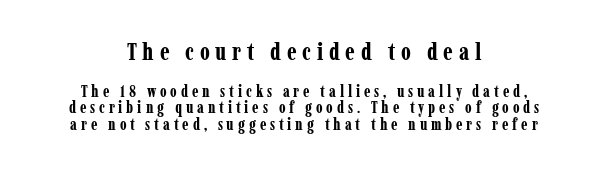
{"italic": "no", "bold": "yes", "underline": "no", "align": "center", "line_spacing": "tight", "line_spacing_ratio": 1.03, "letter_spacing": "wide", "letter_spacing_em": 0.24, "larger_block": "first", "size_ratio": 1.5, "glyph_px": 24}
